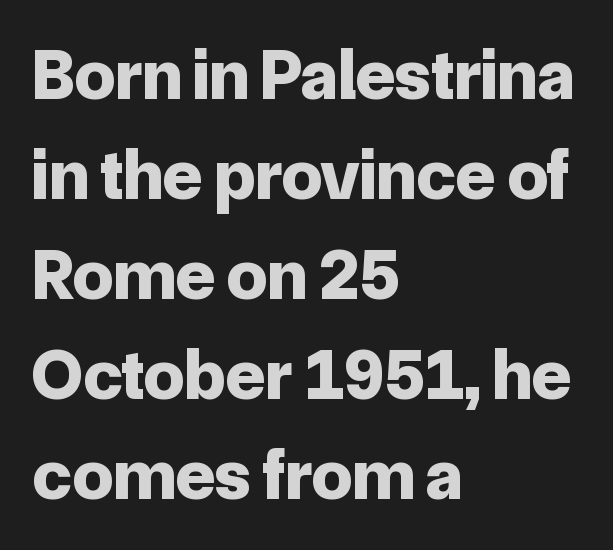
Q: Is the text bold? A: Yes.
Q: Is the text italic (slanted)? A: No, it is upright.
Q: Is the typeface a serif or a sans-serif typeface? A: Sans-serif.
Q: Is the text underlined? A: No.
Q: How is the paragraph aligned? A: Left-aligned.
Q: Is the spacing between letters normal or unusually wide? A: Normal.
Q: Is the spacing between lines tight, normal or loose? A: Normal.
Q: Width (condensed, normal, or wide)? A: Normal.
Q: Stroke contrast? A: Low.
Q: x-height? A: Medium.
Q: Monospaced? A: No.
